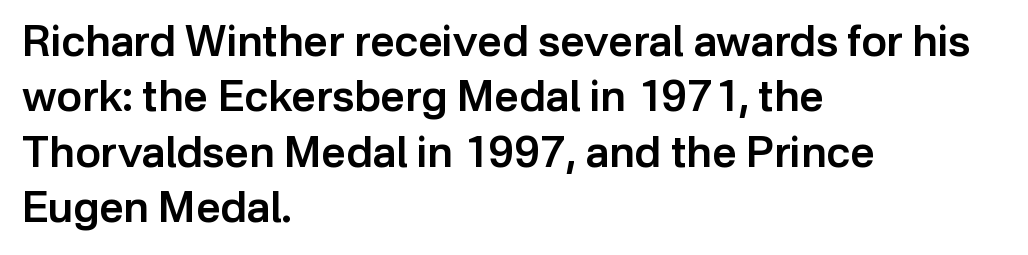
Q: Is the text bold? A: Semi-bold.
Q: Is the text italic (slanted)? A: No, it is upright.
Q: Is the typeface a serif or a sans-serif typeface? A: Sans-serif.
Q: Is the text underlined? A: No.
Q: How is the paragraph aligned? A: Left-aligned.
Q: Is the spacing between letters normal or unusually wide? A: Normal.
Q: Is the spacing between lines tight, normal or loose? A: Normal.
Q: Width (condensed, normal, or wide)? A: Normal.
Q: Stroke contrast? A: Low.
Q: x-height? A: Medium.
Q: Monospaced? A: No.
